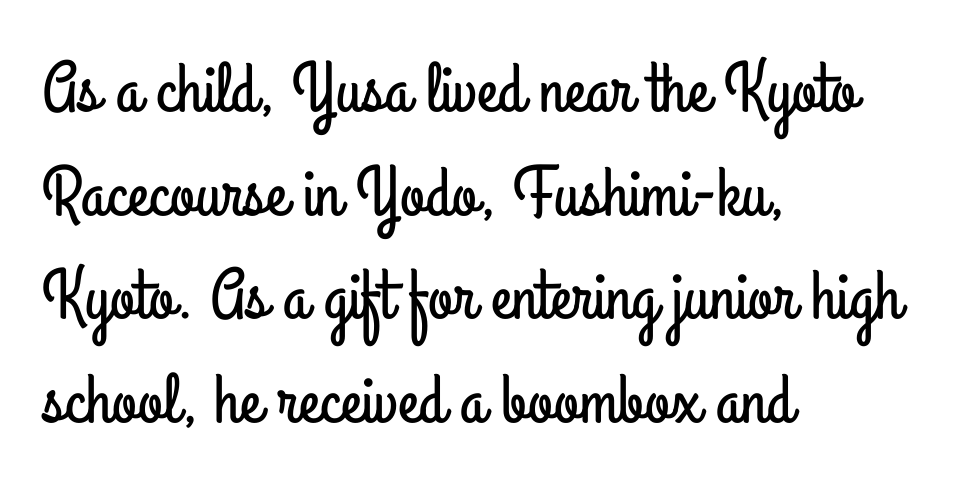
This rendering features lettering with no underline. Stroke terminals: plain, sans-serif. Short and long lines alike share a common starting point at left. Varying glyph widths throughout — classic text-font behaviour.
